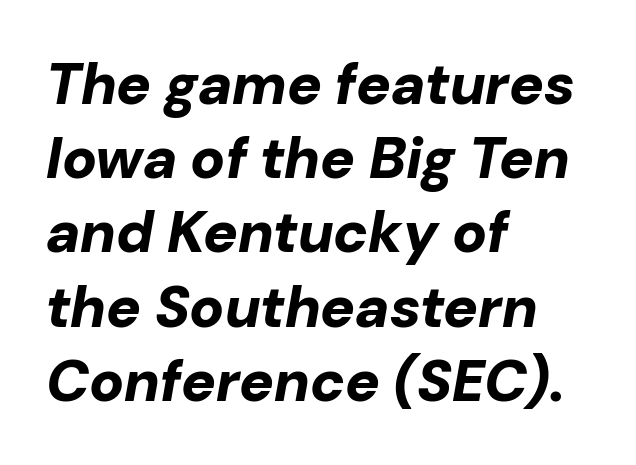
The image shows 58 px bold type, italic (leaning right); set left-aligned, normal line spacing (1.28x), normal letter spacing, not underlined; low stroke contrast and a medium x-height.
